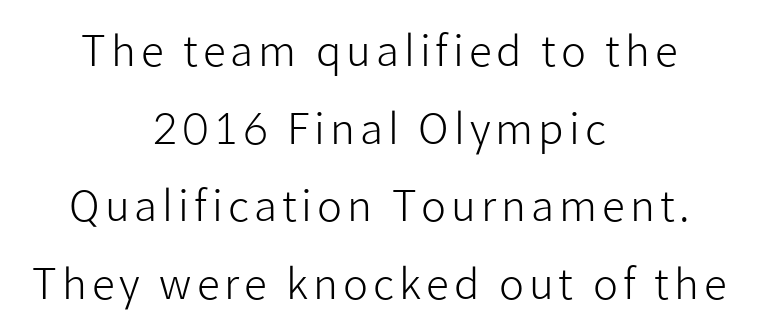
The image shows 42 px light sans-serif type, upright; set centered, line spacing 1.85x, not underlined; low stroke contrast and a medium x-height.
